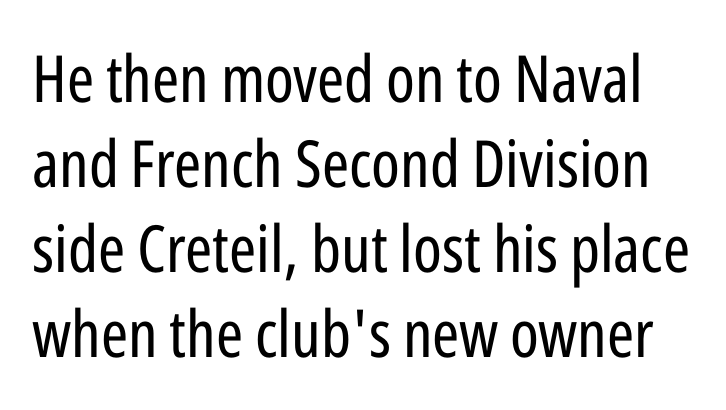
The strokes are not fattened; the text isn't bold. Tall strokes in this sample are plumb rather than angled. Each letter's strokes conclude bluntly, with no projecting serifs. Spacing between characters is what you'd get straight out of the box.
